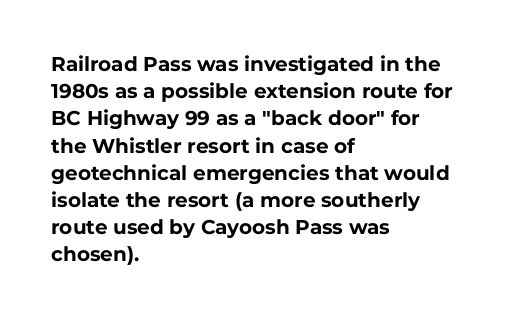
Vertical strokes here are truly vertical. Line spacing here is normal. The rendering anchors every line to the left-hand side. Short note: letters normally spaced. Has an underline been added? It has not. The sample has been set heavy, in full bold.
